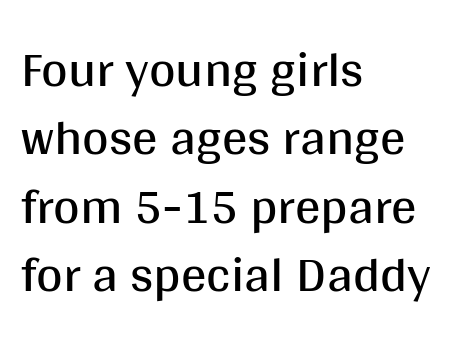
Q: Is the text bold? A: No.
Q: Is the text italic (slanted)? A: No, it is upright.
Q: Is the typeface a serif or a sans-serif typeface? A: Sans-serif.
Q: Is the text underlined? A: No.
Q: How is the paragraph aligned? A: Left-aligned.
Q: Is the spacing between letters normal or unusually wide? A: Normal.
Q: Is the spacing between lines tight, normal or loose? A: Normal.
Q: Width (condensed, normal, or wide)? A: Normal.
Q: Stroke contrast? A: Medium.
Q: x-height? A: Large.
Q: Monospaced? A: No.
